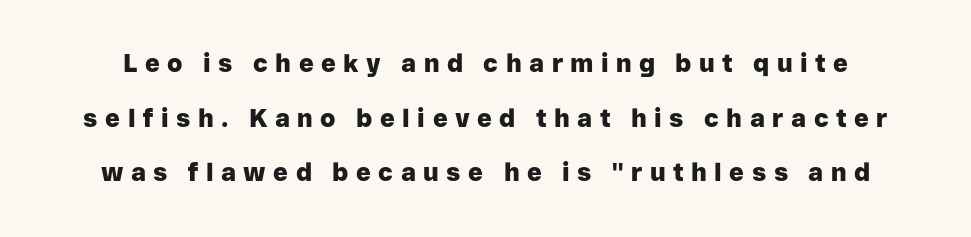
The line-height multiplier appears high, well above default. Underlining? Definitely not there. A typesetter would mark this as roman, not italic. These lines carry a lot of weight — the face is fully bold. Compared with typical body copy, the letter spacing here is much looser.
